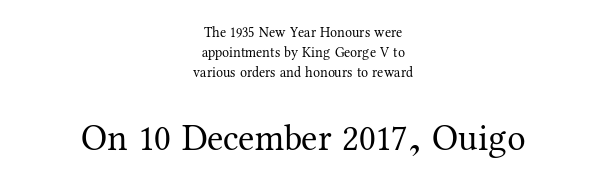
Q: Is the text bold? A: No.
Q: Is the text italic (slanted)? A: No, it is upright.
Q: Is the typeface a serif or a sans-serif typeface? A: Serif.
Q: Is the text underlined? A: No.
Q: How is the paragraph aligned? A: Centered.
Q: Is the spacing between letters normal or unusually wide? A: Normal.
Q: Is the spacing between lines tight, normal or loose? A: Normal.
Q: Which block of text is set in a larger size, the first (top) or the second (bottom)? A: The second (bottom) one.
Q: Width (condensed, normal, or wide)? A: Normal.
Q: Stroke contrast? A: Medium.
Q: x-height? A: Medium.
Q: Monospaced? A: No.
